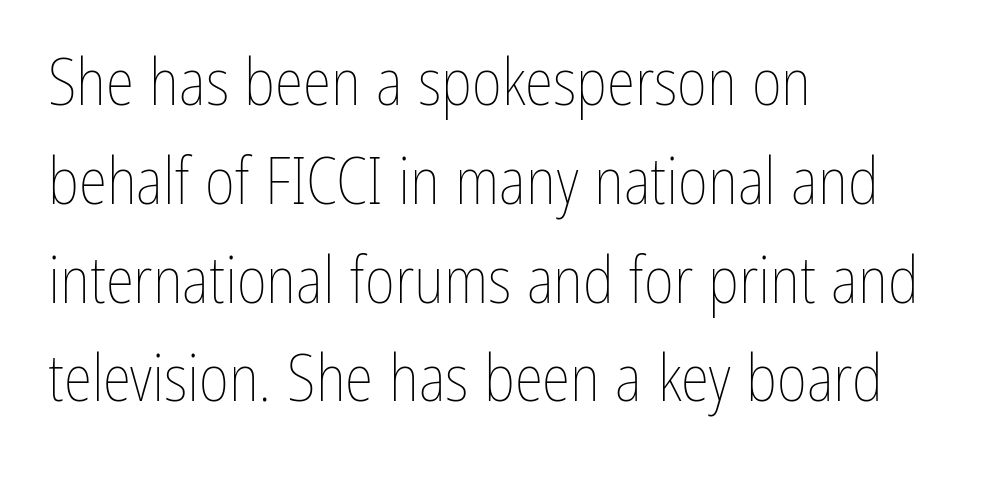
Q: Is the text bold? A: No.
Q: Is the text italic (slanted)? A: No, it is upright.
Q: Is the text underlined? A: No.
Q: How is the paragraph aligned? A: Left-aligned.
Q: Is the spacing between letters normal or unusually wide? A: Normal.
Q: Is the spacing between lines tight, normal or loose? A: Normal.
Q: Width (condensed, normal, or wide)? A: Condensed.
Q: Stroke contrast? A: Low.
Q: x-height? A: Medium.
Q: Monospaced? A: No.
